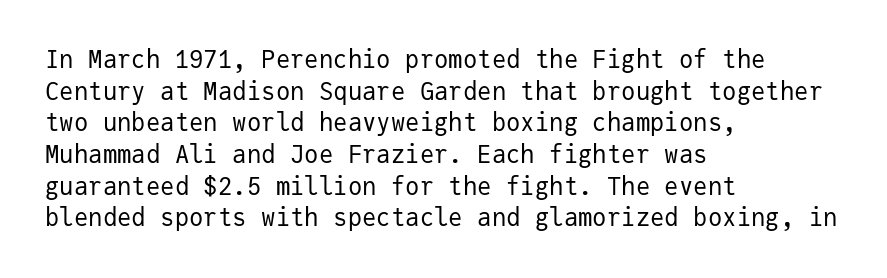
Q: Is the text bold? A: No.
Q: Is the text italic (slanted)? A: No, it is upright.
Q: Is the text underlined? A: No.
Q: How is the paragraph aligned? A: Left-aligned.
Q: Is the spacing between letters normal or unusually wide? A: Normal.
Q: Is the spacing between lines tight, normal or loose? A: Normal.
